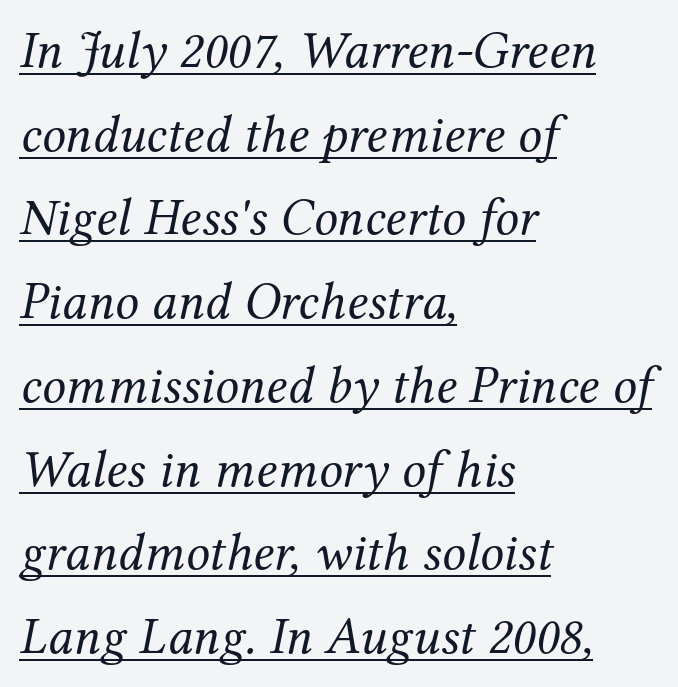
Q: Is the text bold? A: No.
Q: Is the text italic (slanted)? A: Yes, it leans right by about 12 degrees.
Q: Is the typeface a serif or a sans-serif typeface? A: Serif.
Q: Is the text underlined? A: Yes.
Q: How is the paragraph aligned? A: Left-aligned.
Q: Is the spacing between letters normal or unusually wide? A: Normal.
Q: Is the spacing between lines tight, normal or loose? A: Normal.
Q: Width (condensed, normal, or wide)? A: Normal.
Q: Stroke contrast? A: Medium.
Q: x-height? A: Medium.
Q: Monospaced? A: No.
